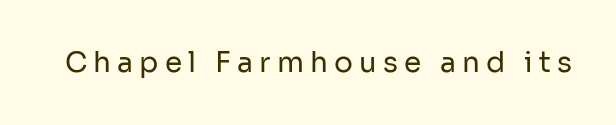
The font family rendered here belongs to the sans-serif group. A clean baseline with only descenders dipping below it. These lines are rendered in a variable-pitch font. This reads as an unemphasized weight, regular at the heaviest.
